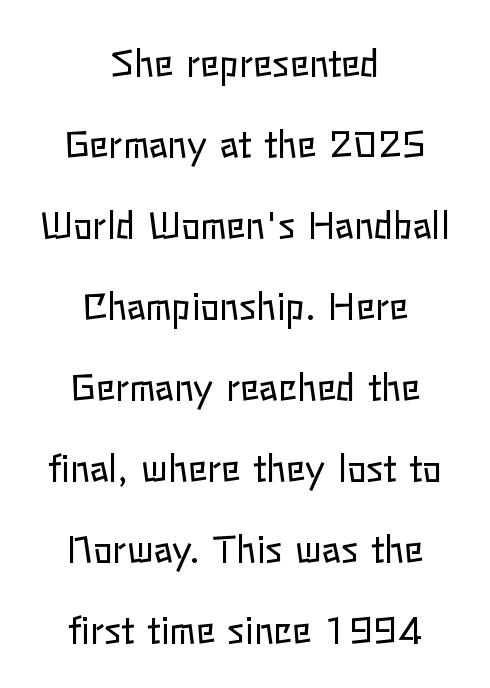
The image shows 36 px regular-weight type, upright; set centered, loose line spacing (2.25x), normal letter spacing, not underlined; low stroke contrast and a medium x-height.
